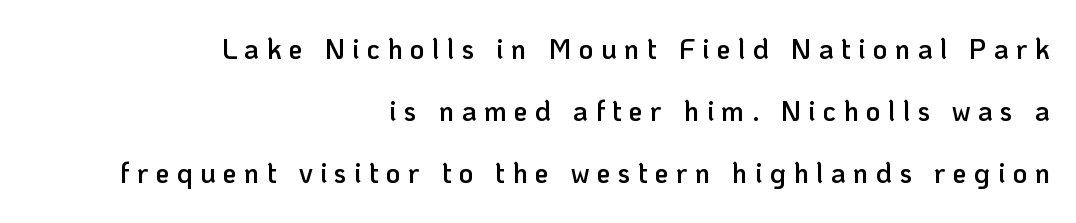
{"serif": "no", "italic": "no", "bold": "semi", "weight": "semibold", "width": "normal", "stroke_contrast": "low", "x_height": "medium", "monospaced": "no", "underline": "no", "align": "right", "line_spacing": "loose", "line_spacing_ratio": 2.21, "letter_spacing": "wide", "letter_spacing_em": 0.26, "glyph_px": 28}
